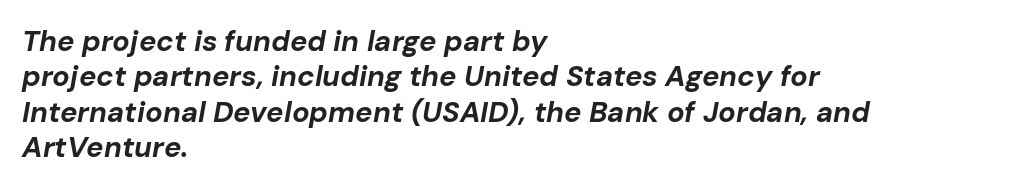
The image shows 29 px bold type, italic (leaning right); set left-aligned, line spacing 1.22x, normal letter spacing, not underlined; low stroke contrast and a medium x-height.
